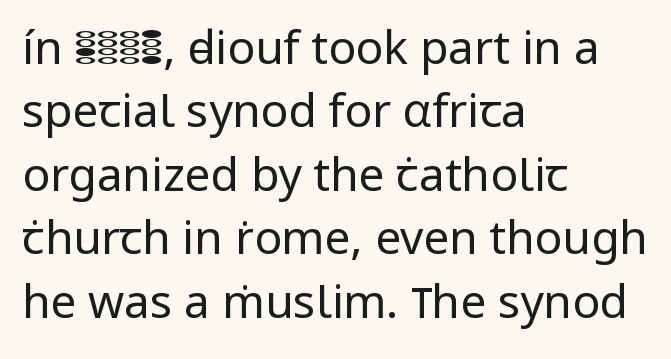
{"serif": "no", "italic": "no", "bold": "no", "weight": "regular", "width": "normal", "stroke_contrast": "low", "x_height": "medium", "monospaced": "no", "underline": "no", "align": "left", "line_spacing": "normal", "line_spacing_ratio": 1.38, "letter_spacing": "normal", "letter_spacing_em": 0.0, "glyph_px": 46}
